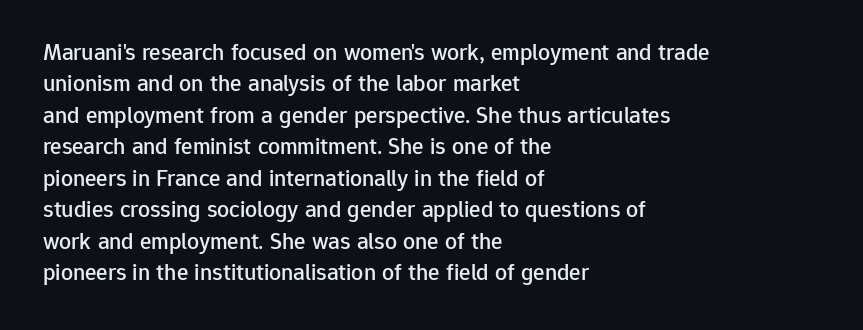
Here the glyphs are tracked normally, forming tight word shapes. Type without underlining. A roman cut, with each character standing at attention. A classic flush-left, rag-right setting is used for this passage.
